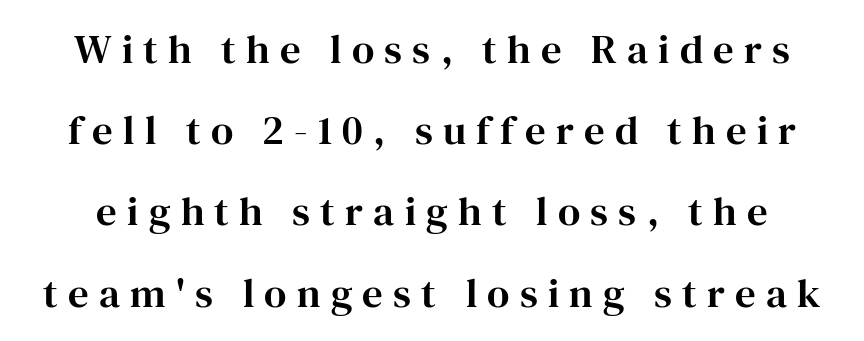
Horizontal bands of white between lines are thick stripes. This rendering widens character spacing well past its baseline value. Any mark beneath the type? The region is blank. Quick note: not italic, upright. Does the type have serifs? Yes, each stem ends in a small foot.
